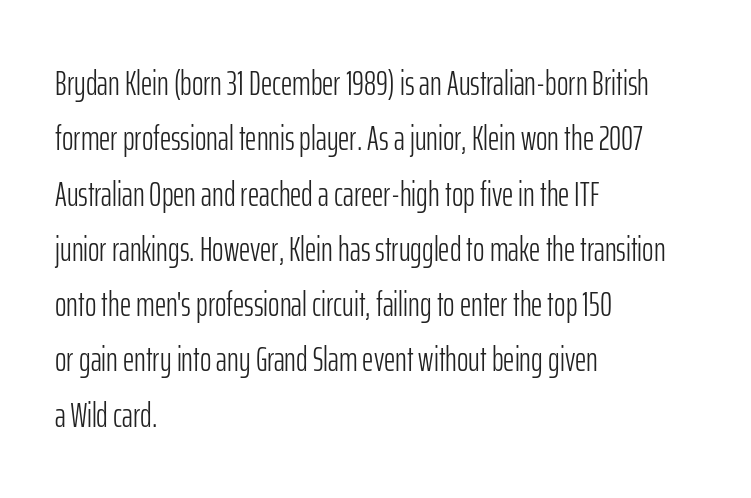
Q: Is the text bold? A: No.
Q: Is the text italic (slanted)? A: No, it is upright.
Q: Is the typeface a serif or a sans-serif typeface? A: Sans-serif.
Q: Is the text underlined? A: No.
Q: How is the paragraph aligned? A: Left-aligned.
Q: Is the spacing between letters normal or unusually wide? A: Normal.
Q: Is the spacing between lines tight, normal or loose? A: Normal.
Q: Width (condensed, normal, or wide)? A: Condensed.
Q: Stroke contrast? A: Low.
Q: x-height? A: Medium.
Q: Monospaced? A: No.
